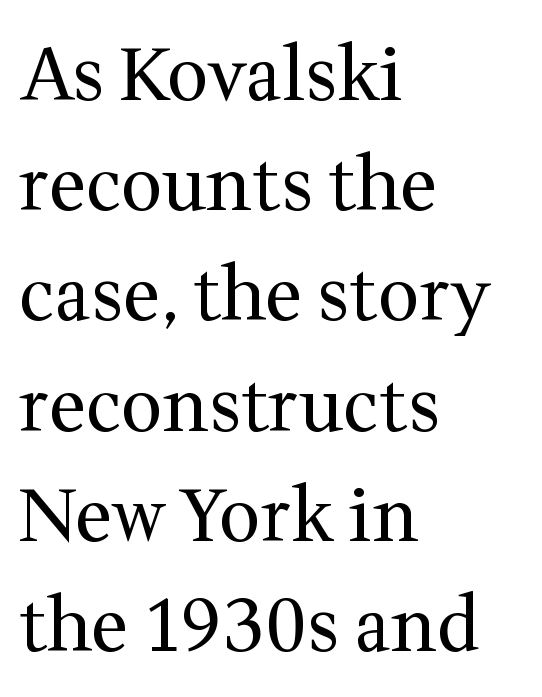
{"serif": "yes", "italic": "no", "bold": "no", "weight": "regular", "width": "normal", "stroke_contrast": "medium", "x_height": "medium", "monospaced": "no", "underline": "no", "align": "left", "line_spacing": "normal", "line_spacing_ratio": 1.51, "letter_spacing": "normal", "letter_spacing_em": 0.0, "glyph_px": 73}
